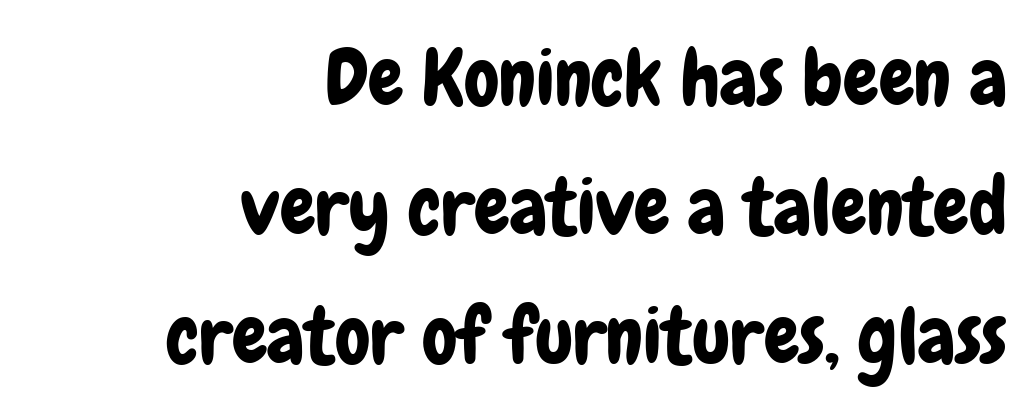
Q: Is the text italic (slanted)? A: No, it is upright.
Q: Is the typeface a serif or a sans-serif typeface? A: Sans-serif.
Q: Is the text underlined? A: No.
Q: How is the paragraph aligned? A: Right-aligned.
Q: Is the spacing between letters normal or unusually wide? A: Normal.
Q: Is the spacing between lines tight, normal or loose? A: Normal.
Q: Width (condensed, normal, or wide)? A: Condensed.
Q: Stroke contrast? A: Low.
Q: x-height? A: Medium.
Q: Monospaced? A: No.
